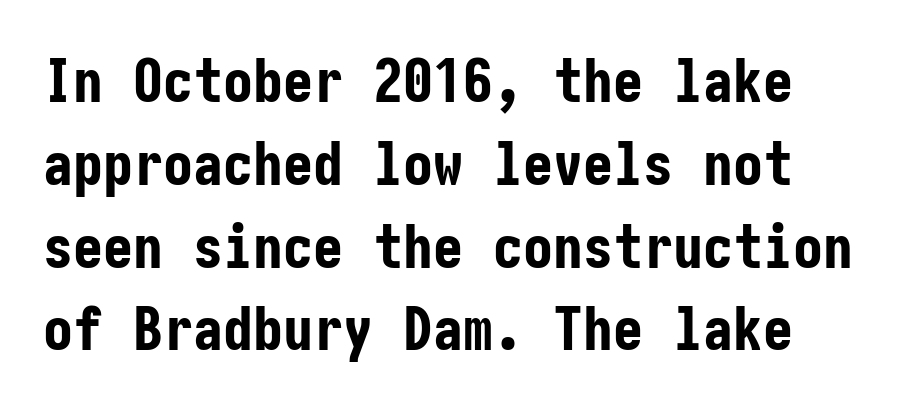
{"serif": "no", "italic": "no", "bold": "yes", "weight": "bold", "width": "condensed", "stroke_contrast": "low", "x_height": "medium", "underline": "no", "line_spacing": "normal", "line_spacing_ratio": 1.38, "letter_spacing": "normal", "letter_spacing_em": 0.0, "glyph_px": 60}
